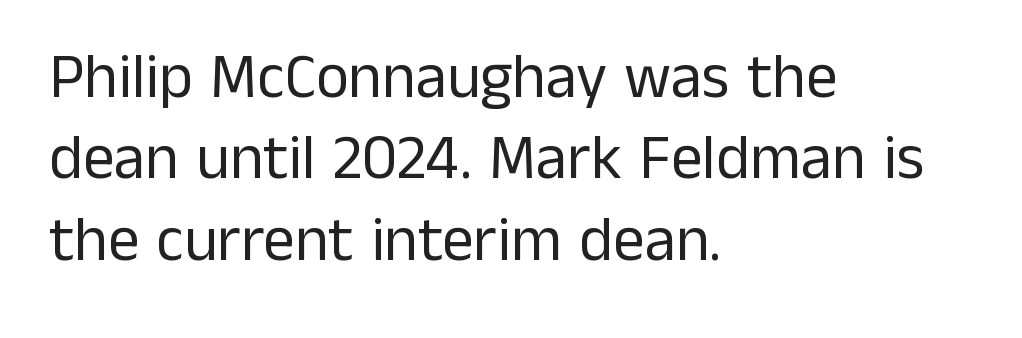
{"serif": "no", "italic": "no", "bold": "no", "weight": "regular", "width": "normal", "stroke_contrast": "low", "x_height": "medium", "monospaced": "no", "underline": "no", "align": "left", "line_spacing": "normal", "line_spacing_ratio": 1.29, "letter_spacing": "normal", "letter_spacing_em": 0.0, "glyph_px": 63}
